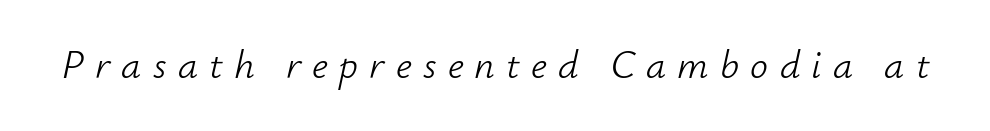
{"italic": "yes", "lean": "right", "slant_degrees": 12, "bold": "no", "weight": "light", "width": "normal", "stroke_contrast": "low", "x_height": "small", "monospaced": "no", "underline": "no", "letter_spacing": "wide", "letter_spacing_em": 0.28, "glyph_px": 40}
